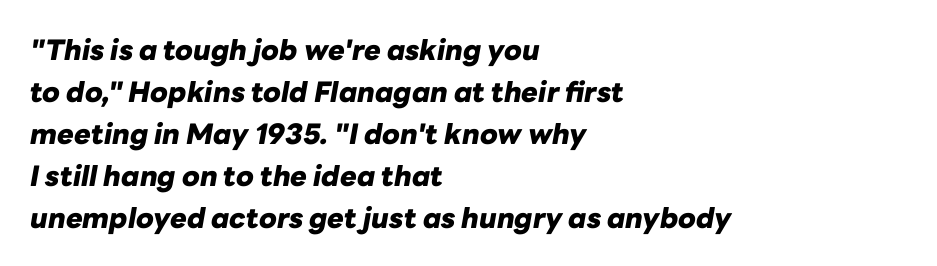
{"italic": "yes", "lean": "right", "slant_degrees": 10, "bold": "yes", "weight": "heavy", "width": "normal", "stroke_contrast": "low", "x_height": "medium", "monospaced": "no", "underline": "no", "align": "left", "line_spacing": "normal", "line_spacing_ratio": 1.5, "letter_spacing": "normal", "letter_spacing_em": 0.0, "glyph_px": 28}
